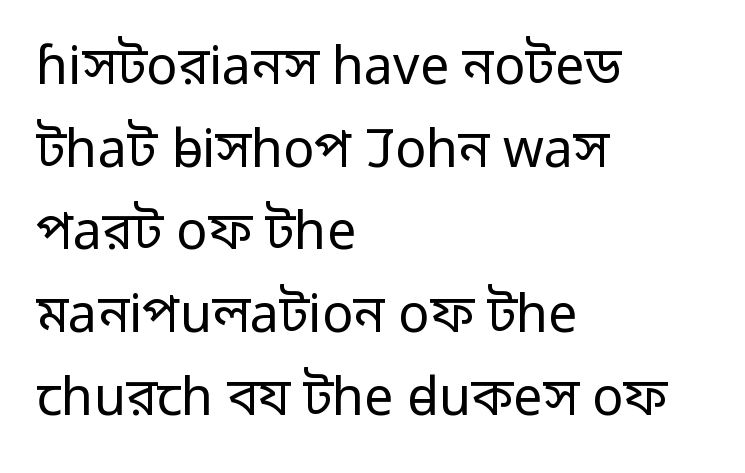
The image shows 52 px regular-weight sans-serif type, upright; set left-aligned, normal line spacing (1.59x), normal letter spacing, not underlined; low stroke contrast and a medium x-height.
